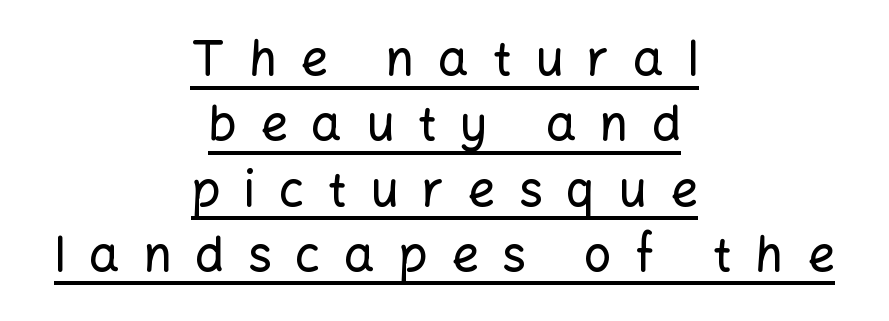
Glance below the letters and you will spot a drawn line. The type family on display is of the sans-serif kind. One glance says typical: line gaps are just what's usual. You could not count columns in this text — the font is proportionally spaced. The setting favours the middle, as headings and verse often do.
